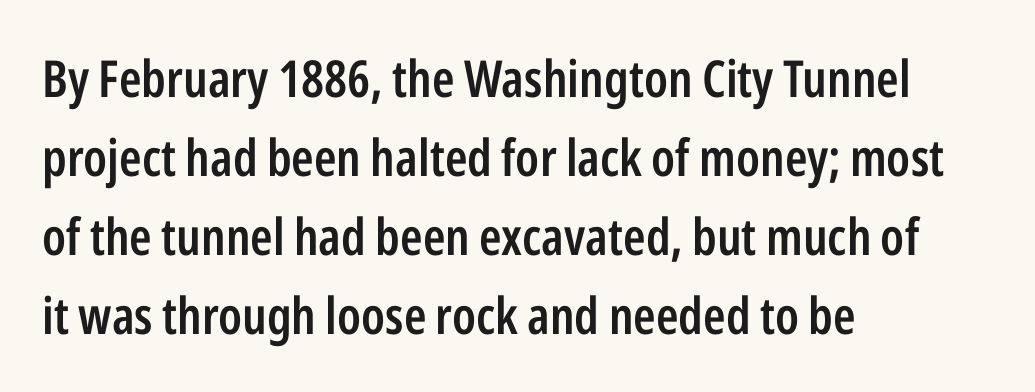
Q: Is the text bold? A: Semi-bold.
Q: Is the text italic (slanted)? A: No, it is upright.
Q: Is the typeface a serif or a sans-serif typeface? A: Sans-serif.
Q: Is the text underlined? A: No.
Q: How is the paragraph aligned? A: Left-aligned.
Q: Is the spacing between letters normal or unusually wide? A: Normal.
Q: Is the spacing between lines tight, normal or loose? A: Normal.
Q: Width (condensed, normal, or wide)? A: Condensed.
Q: Stroke contrast? A: Low.
Q: x-height? A: Medium.
Q: Monospaced? A: No.
